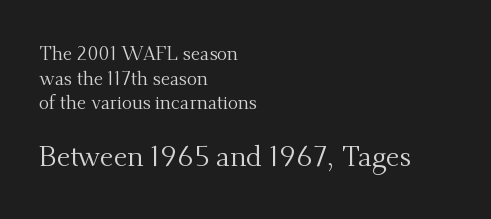
The image shows 28 px regular-weight serif type, upright; set left-aligned, normal line spacing (1.29x), normal letter spacing, not underlined; the second (bottom) block is 1.47x larger; medium stroke contrast and a small x-height.
